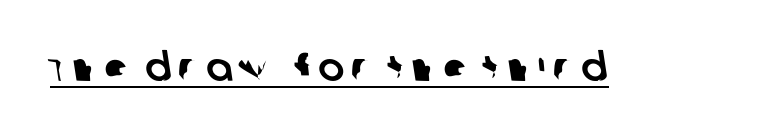
Each letter keeps its own natural width here, so spacing adapts to shape. The sample's only ornament is a line tracing under the words. A typesetter would label this face a sans.
